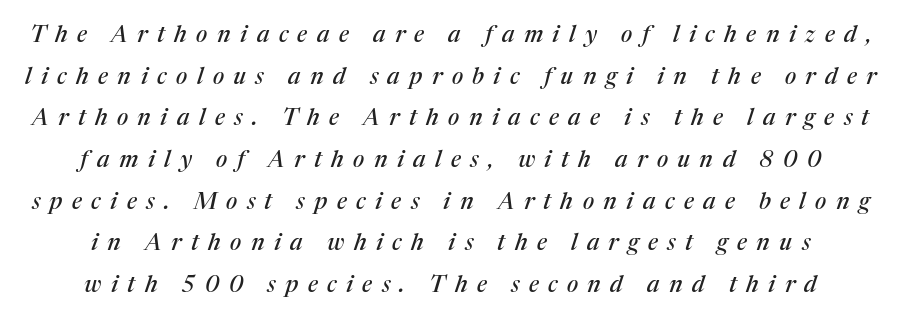
It's the slanting kind of type. In terms of letterspacing, this is a distinctly airy, spread setting. Descenders hang freely into open space.
